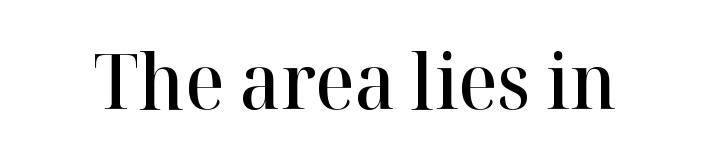
Look at the tracking — it's just the regular setting, nothing added. Yep, those are serifs on the letters. The font's upright variant was chosen for this text. Decoration check: the copy has no underline.
